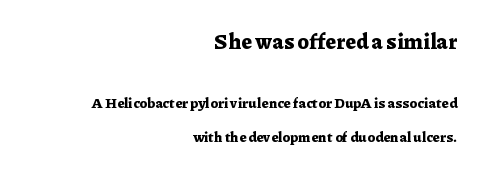
{"italic": "no", "bold": "yes", "underline": "no", "align": "right", "line_spacing": "loose", "line_spacing_ratio": 2.4, "letter_spacing": "normal", "letter_spacing_em": 0.0, "larger_block": "first", "size_ratio": 1.5, "glyph_px": 21}
